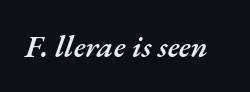
Q: Is the text bold? A: Semi-bold.
Q: Is the text italic (slanted)? A: Yes, it leans right by about 17 degrees.
Q: Is the text underlined? A: No.
Q: Is the spacing between letters normal or unusually wide? A: Normal.
Q: Width (condensed, normal, or wide)? A: Normal.
Q: Stroke contrast? A: Medium.
Q: x-height? A: Small.
Q: Monospaced? A: No.
